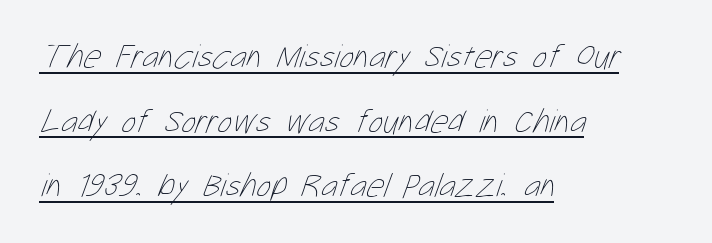
Q: Is the text bold? A: No.
Q: Is the text underlined? A: Yes.
Q: How is the paragraph aligned? A: Left-aligned.
Q: Is the spacing between letters normal or unusually wide? A: Normal.
Q: Is the spacing between lines tight, normal or loose? A: Loose.
Q: Width (condensed, normal, or wide)? A: Condensed.
Q: Stroke contrast? A: Low.
Q: x-height? A: Medium.
Q: Monospaced? A: No.
